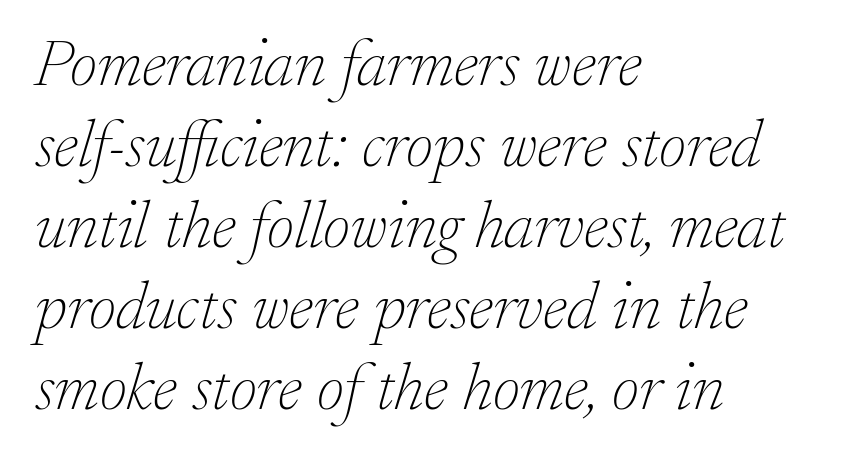
Q: Is the text bold? A: No.
Q: Is the text italic (slanted)? A: Yes, it leans right by about 17 degrees.
Q: Is the typeface a serif or a sans-serif typeface? A: Serif.
Q: Is the text underlined? A: No.
Q: How is the paragraph aligned? A: Left-aligned.
Q: Is the spacing between letters normal or unusually wide? A: Normal.
Q: Width (condensed, normal, or wide)? A: Normal.
Q: Stroke contrast? A: Low.
Q: x-height? A: Small.
Q: Monospaced? A: No.
